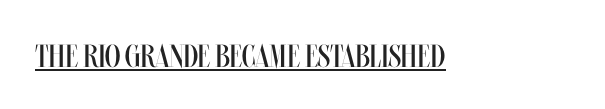
The image shows 32 px regular-weight, condensed type, upright; set normal letter spacing, underlined; medium stroke contrast and a large x-height.
